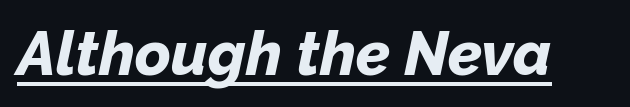
Q: Is the text bold? A: Yes.
Q: Is the text italic (slanted)? A: Yes, it leans right by about 12 degrees.
Q: Is the text underlined? A: Yes.
Q: Is the spacing between letters normal or unusually wide? A: Normal.
Q: Width (condensed, normal, or wide)? A: Normal.
Q: Stroke contrast? A: Low.
Q: x-height? A: Medium.
Q: Monospaced? A: No.
